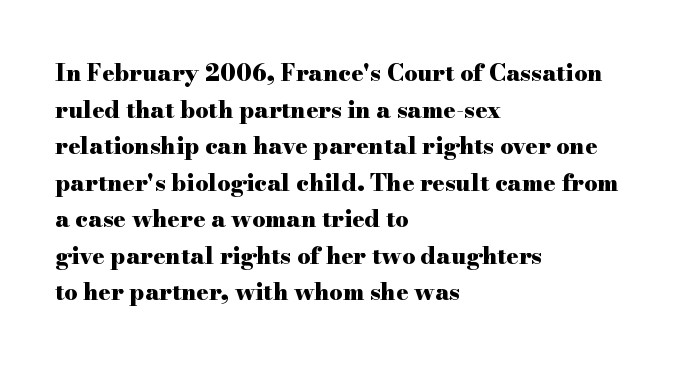
{"italic": "no", "bold": "yes", "underline": "no", "align": "left", "line_spacing": "normal", "line_spacing_ratio": 1.59, "letter_spacing": "normal", "letter_spacing_em": 0.0, "glyph_px": 23}
